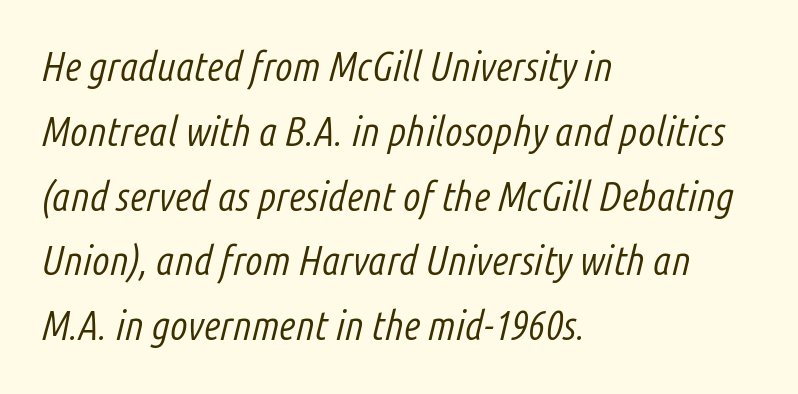
The image shows 41 px light, condensed type, italic (leaning right); set left-aligned, normal line spacing (1.58x), normal letter spacing, not underlined; low stroke contrast and a medium x-height.
